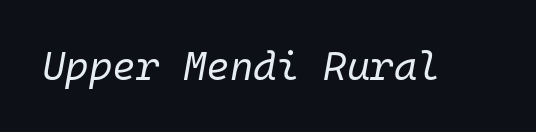
Looking at the ascenders, they clearly lean. These glyphs show unthickened strokes, regular width or finer. Observe the ordinary spacing: letters are neighbours, not strangers. Every character here occupies the same horizontal width, giving the sample a typewriter-like rhythm. The glyphs are unaccompanied by any horizontal stroke below them.
